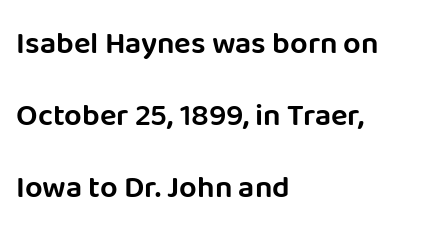
The image shows 31 px sans-serif type, upright; set left-aligned, loose line spacing (2.33x), normal letter spacing, not underlined; low stroke contrast and a large x-height.
